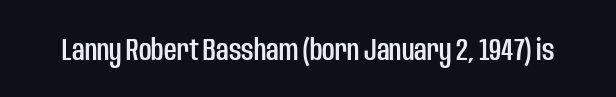
Q: Is the text italic (slanted)? A: No, it is upright.
Q: Is the typeface a serif or a sans-serif typeface? A: Sans-serif.
Q: Is the text underlined? A: No.
Q: Is the spacing between letters normal or unusually wide? A: Normal.
Q: Width (condensed, normal, or wide)? A: Condensed.
Q: Stroke contrast? A: Low.
Q: x-height? A: Large.
Q: Monospaced? A: No.
